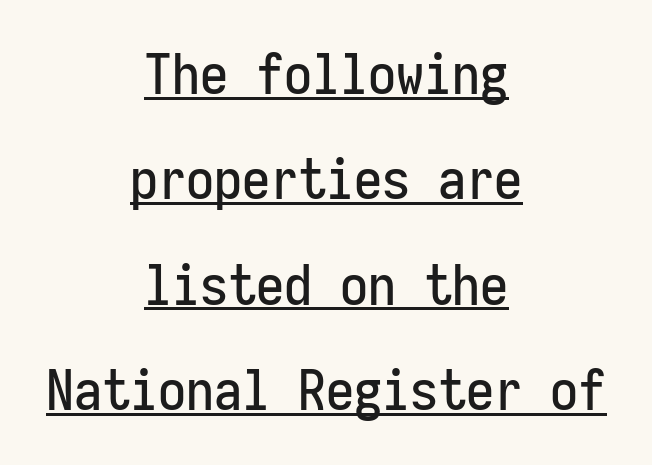
This sample has the even, mechanical cadence of fixed-width lettering. A typesetter would label this face a sans. The string is rendered with underlining switched on. Do the letters lean? They stand straight.
